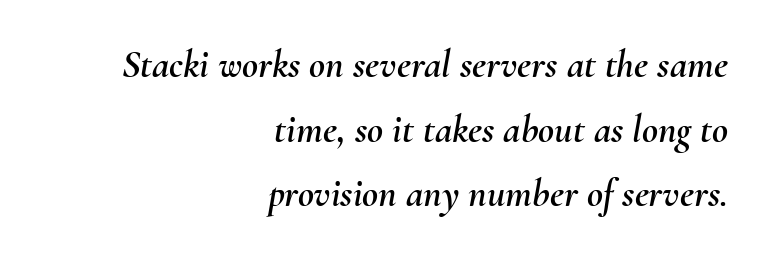
Whoever set this chose a conventional vertical rhythm. Has an underline been added? It has not. Observe the lean: these are italic letterforms. Compared with typical body copy, the letter spacing here is the same.
